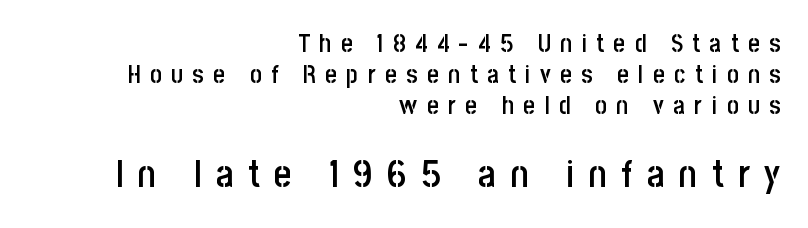
The image shows 38 px semibold, condensed sans-serif type, upright; set right-aligned, line spacing 1.24x, unusually wide letter spacing (+0.38 em), not underlined; the second (bottom) block is 1.52x larger; low stroke contrast and a large x-height.
